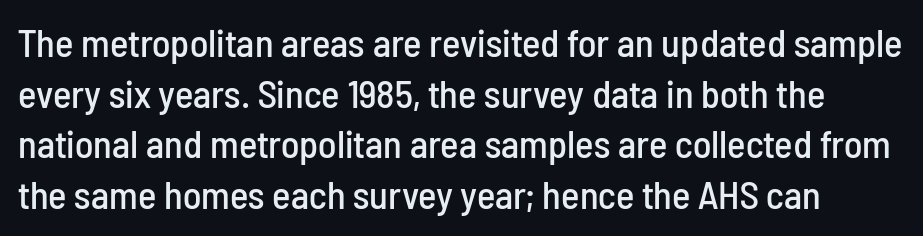
{"serif": "no", "italic": "no", "width": "condensed", "stroke_contrast": "low", "x_height": "medium", "monospaced": "no", "underline": "no", "line_spacing": "normal", "line_spacing_ratio": 1.3, "letter_spacing": "normal", "letter_spacing_em": 0.0, "glyph_px": 39}
